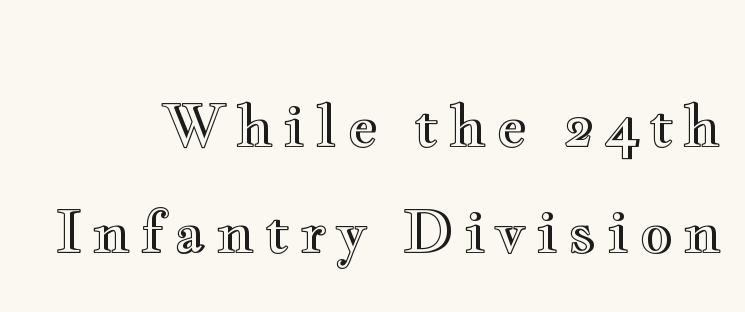
The image shows 58 px wide type, upright; set line spacing 1.82x, not underlined; a small x-height.
